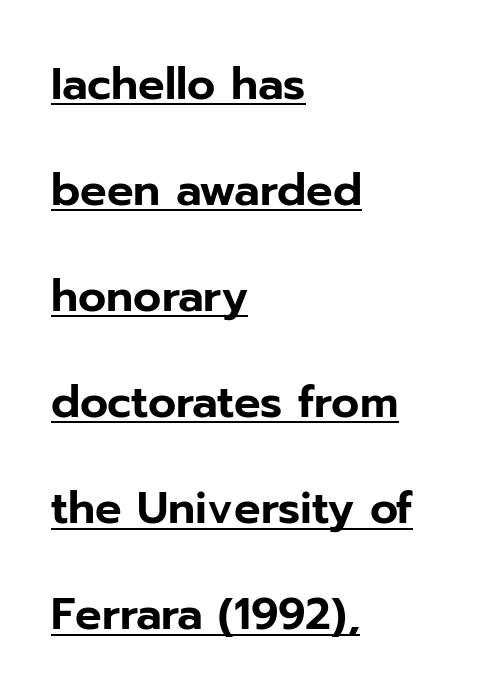
{"serif": "no", "italic": "no", "width": "normal", "stroke_contrast": "low", "x_height": "medium", "monospaced": "no", "underline": "yes", "align": "left", "line_spacing": "loose", "line_spacing_ratio": 2.41, "letter_spacing": "normal", "letter_spacing_em": 0.0, "glyph_px": 44}
